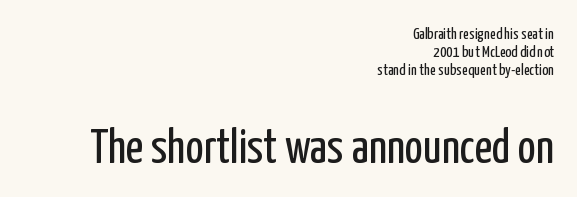
Q: Is the text bold? A: No.
Q: Is the text italic (slanted)? A: No, it is upright.
Q: Is the typeface a serif or a sans-serif typeface? A: Sans-serif.
Q: Is the text underlined? A: No.
Q: How is the paragraph aligned? A: Right-aligned.
Q: Is the spacing between letters normal or unusually wide? A: Normal.
Q: Is the spacing between lines tight, normal or loose? A: Tight.
Q: Which block of text is set in a larger size, the first (top) or the second (bottom)? A: The second (bottom) one.
Q: Width (condensed, normal, or wide)? A: Condensed.
Q: Stroke contrast? A: Low.
Q: x-height? A: Medium.
Q: Monospaced? A: No.
